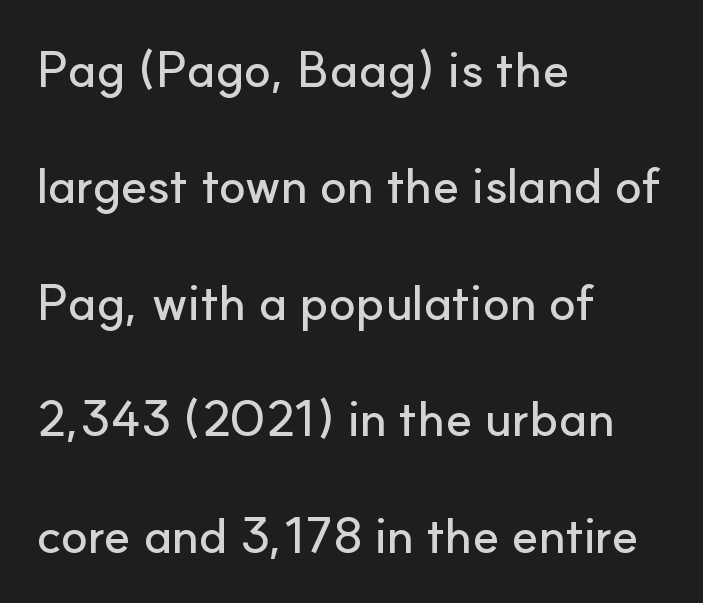
The image shows 50 px sans-serif type, upright; set left-aligned, loose line spacing (2.33x), normal letter spacing, not underlined; low stroke contrast and a small x-height.
